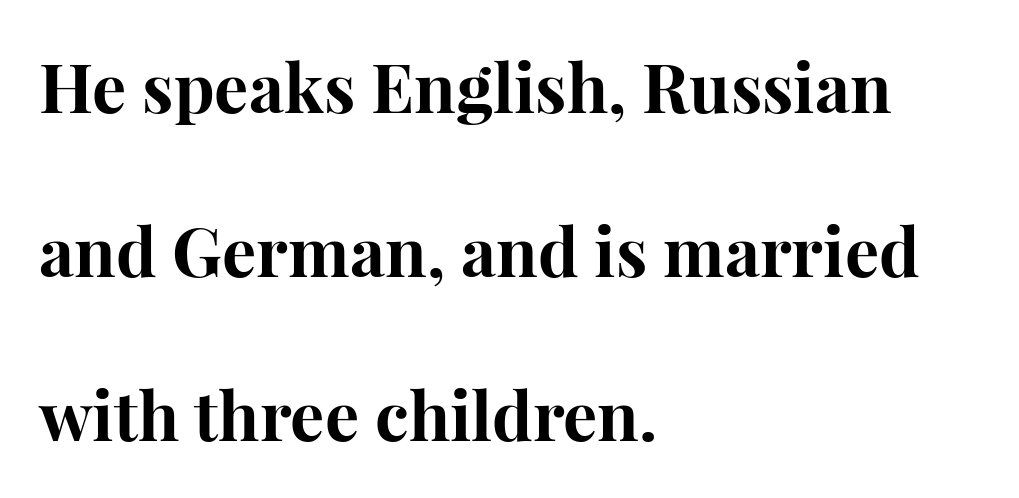
Q: Is the text bold? A: Yes.
Q: Is the text italic (slanted)? A: No, it is upright.
Q: Is the typeface a serif or a sans-serif typeface? A: Serif.
Q: Is the text underlined? A: No.
Q: How is the paragraph aligned? A: Left-aligned.
Q: Is the spacing between letters normal or unusually wide? A: Normal.
Q: Is the spacing between lines tight, normal or loose? A: Loose.
Q: Width (condensed, normal, or wide)? A: Normal.
Q: Stroke contrast? A: High.
Q: x-height? A: Medium.
Q: Monospaced? A: No.
